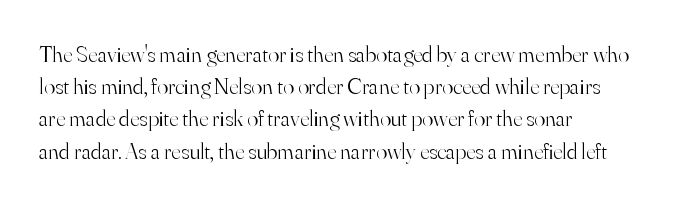
The image shows 23 px text type, upright; set left-aligned, normal line spacing (1.4x), normal letter spacing, not underlined.
